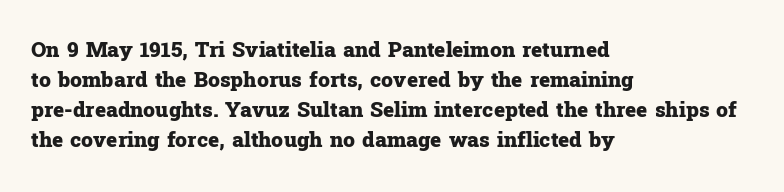
The font's upright variant was chosen for this text. These lines keep a tight, regular rhythm from letter to letter. Notice how thick the strokes are: this is what a full bold looks like. These lines sit exactly where default settings would place them.
